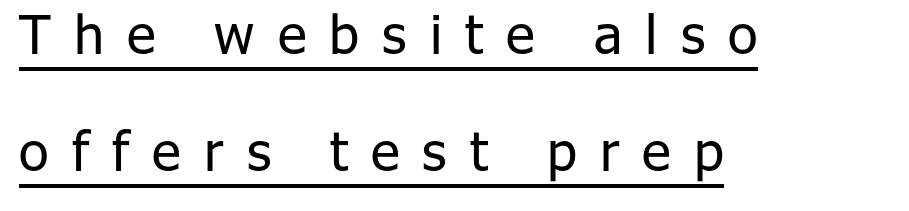
The image shows 54 px regular-weight sans-serif type, upright; set left-aligned, loose line spacing (2.17x), unusually wide letter spacing (+0.43 em), underlined; low stroke contrast and a medium x-height.
